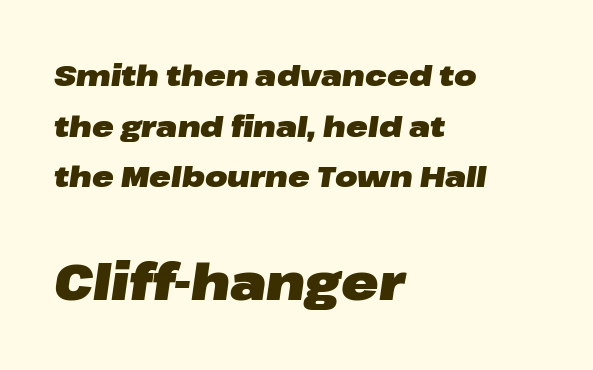
{"italic": "yes", "lean": "right", "slant_degrees": 8, "bold": "yes", "weight": "heavy", "width": "wide", "stroke_contrast": "low", "x_height": "medium", "monospaced": "no", "underline": "no", "align": "left", "line_spacing_ratio": 1.75, "letter_spacing": "normal", "letter_spacing_em": 0.0, "larger_block": "second", "size_ratio": 1.72, "glyph_px": 50}
